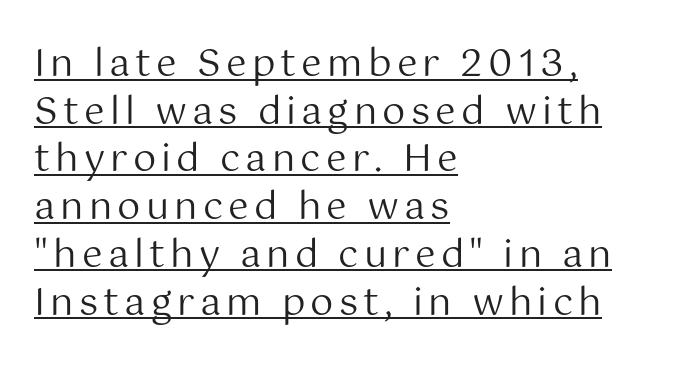
Q: Is the text bold? A: No.
Q: Is the text italic (slanted)? A: No, it is upright.
Q: Is the typeface a serif or a sans-serif typeface? A: Sans-serif.
Q: Is the text underlined? A: Yes.
Q: How is the paragraph aligned? A: Left-aligned.
Q: Is the spacing between lines tight, normal or loose? A: Normal.
Q: Width (condensed, normal, or wide)? A: Normal.
Q: Stroke contrast? A: Medium.
Q: x-height? A: Medium.
Q: Monospaced? A: No.
